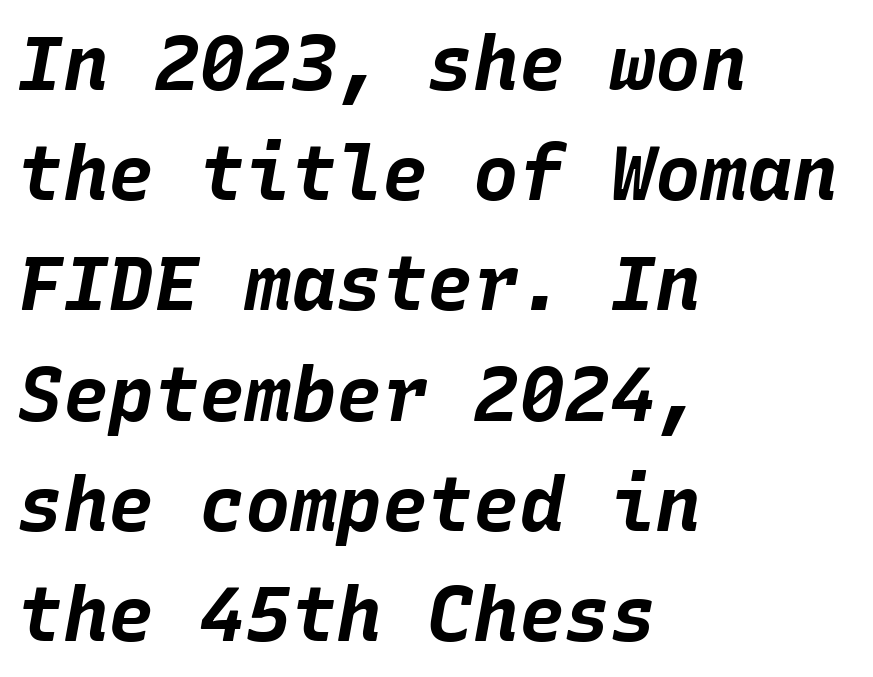
{"italic": "yes", "lean": "right", "slant_degrees": 10, "bold": "yes", "weight": "bold", "width": "normal", "stroke_contrast": "low", "x_height": "large", "monospaced": "yes", "underline": "no", "align": "left", "line_spacing": "normal", "line_spacing_ratio": 1.45, "letter_spacing": "normal", "letter_spacing_em": 0.0, "glyph_px": 76}
